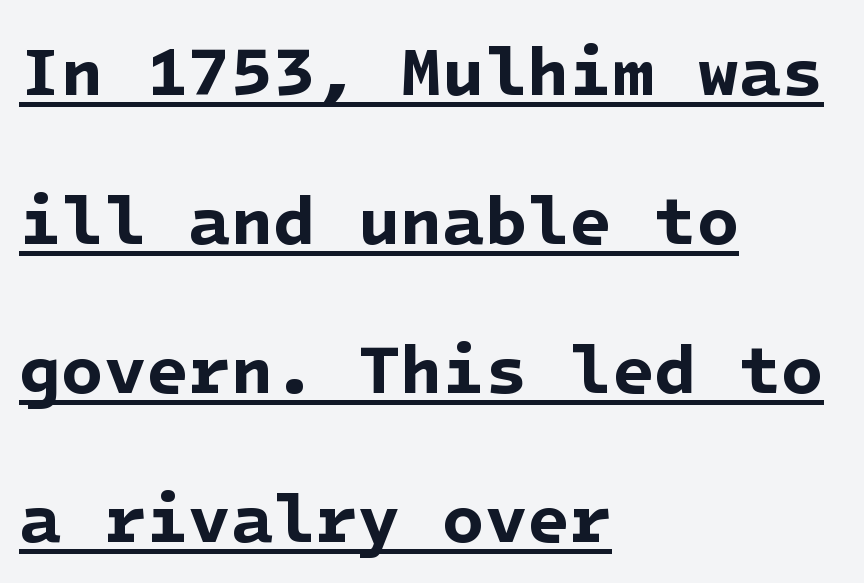
Q: Is the text bold? A: Yes.
Q: Is the typeface a serif or a sans-serif typeface? A: Sans-serif.
Q: Is the text underlined? A: Yes.
Q: How is the paragraph aligned? A: Left-aligned.
Q: Is the spacing between letters normal or unusually wide? A: Normal.
Q: Is the spacing between lines tight, normal or loose? A: Loose.
Q: Width (condensed, normal, or wide)? A: Normal.
Q: Stroke contrast? A: Low.
Q: x-height? A: Medium.
